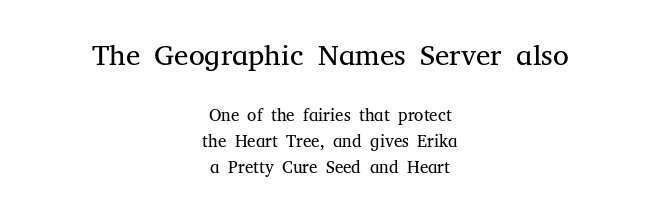
{"serif": "yes", "italic": "no", "bold": "no", "weight": "regular", "width": "normal", "stroke_contrast": "medium", "x_height": "medium", "monospaced": "no", "underline": "no", "align": "center", "line_spacing": "normal", "line_spacing_ratio": 1.53, "letter_spacing": "normal", "letter_spacing_em": 0.0, "larger_block": "first", "size_ratio": 1.71, "glyph_px": 29}
